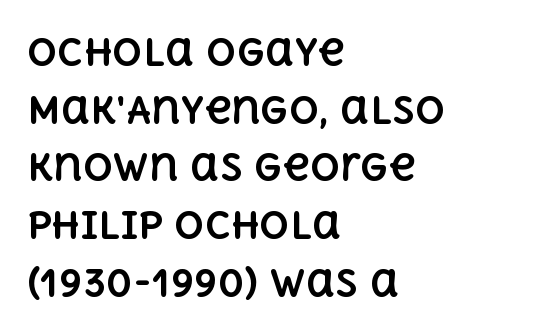
{"italic": "no", "bold": "yes", "weight": "bold", "width": "normal", "x_height": "large", "monospaced": "no", "underline": "no", "align": "left", "line_spacing": "normal", "line_spacing_ratio": 1.56, "letter_spacing": "normal", "letter_spacing_em": 0.0, "glyph_px": 37}
